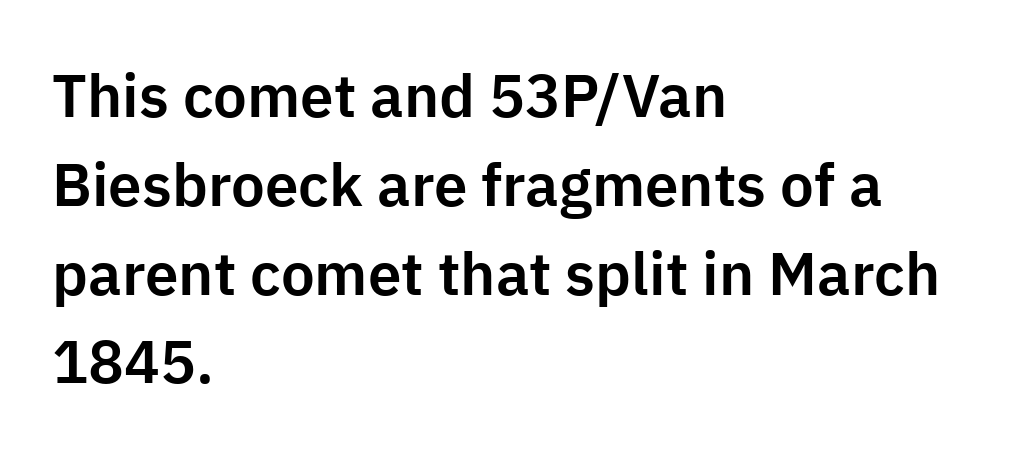
The image shows 60 px sans-serif type, upright; set left-aligned, normal line spacing (1.48x), normal letter spacing, not underlined; low stroke contrast and a medium x-height.
